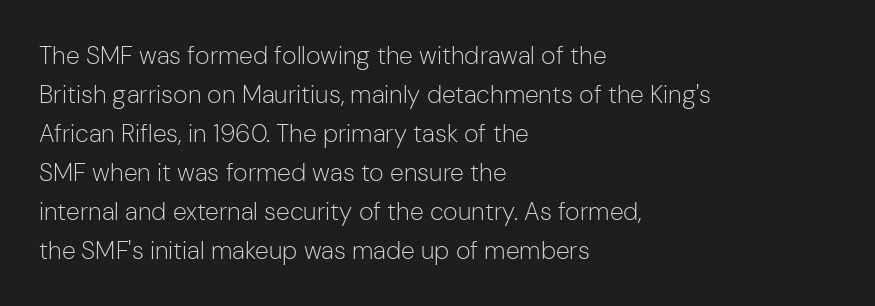
The space between consecutive lines is moderate. In terms of letterspacing, this is plain default setting. This rendering features lettering with no underline. Is the stroke heavy? The answer is a plain regular-or-lighter.
